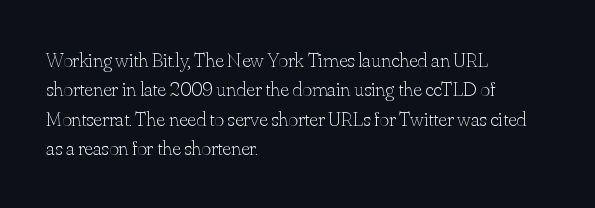
{"italic": "no", "bold": "no", "underline": "no", "align": "left", "line_spacing": "normal", "line_spacing_ratio": 1.4, "letter_spacing": "normal", "letter_spacing_em": 0.0, "glyph_px": 21}
